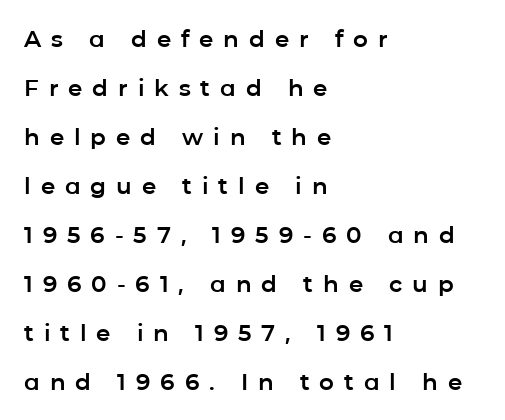
The image shows 23 px text type, upright; set left-aligned, loose line spacing (2.13x), unusually wide letter spacing (+0.43 em), not underlined.
